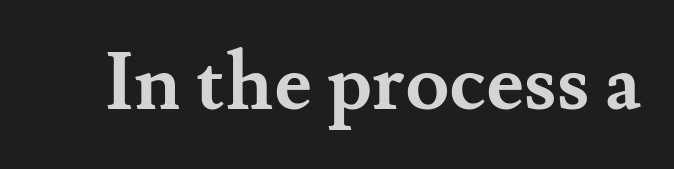
The image shows 80 px semibold serif type, upright; set normal letter spacing, not underlined; medium stroke contrast and a small x-height.
